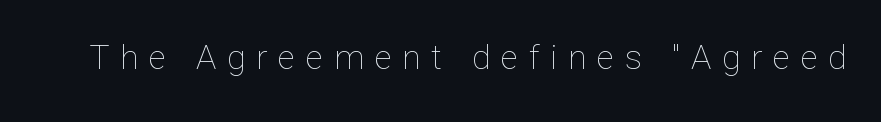
Q: Is the text bold? A: No.
Q: Is the text italic (slanted)? A: No, it is upright.
Q: Is the text underlined? A: No.
Q: Is the spacing between letters normal or unusually wide? A: Unusually wide.
Q: Width (condensed, normal, or wide)? A: Normal.
Q: Stroke contrast? A: Low.
Q: x-height? A: Medium.
Q: Monospaced? A: No.
